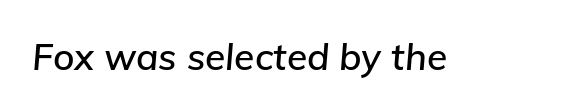
The image shows 37 px text type, italic (leaning right); set normal letter spacing, not underlined; low stroke contrast and a medium x-height.
